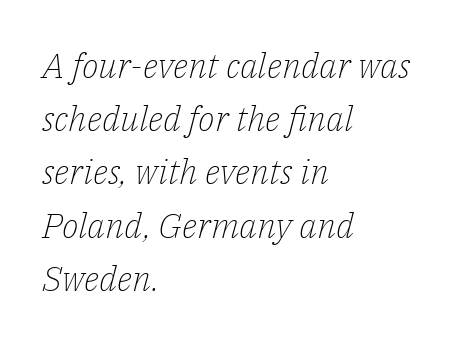
Q: Is the text bold? A: No.
Q: Is the text italic (slanted)? A: Yes, it leans right by about 14 degrees.
Q: Is the typeface a serif or a sans-serif typeface? A: Serif.
Q: Is the text underlined? A: No.
Q: How is the paragraph aligned? A: Left-aligned.
Q: Is the spacing between letters normal or unusually wide? A: Normal.
Q: Is the spacing between lines tight, normal or loose? A: Normal.
Q: Width (condensed, normal, or wide)? A: Normal.
Q: Stroke contrast? A: Low.
Q: x-height? A: Medium.
Q: Monospaced? A: No.
